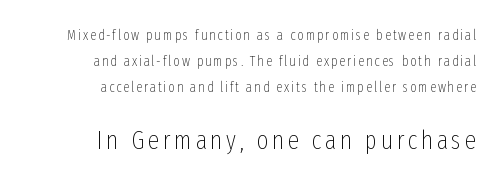
Of the two passages, the one underneath uses the larger point size. Caption: face not bold, strokes unweighted. Any mark beneath the type? The region is blank. These lines were composed using upright roman letters. Visually the block forms a straight wall on the right and a jagged coastline on the left.
